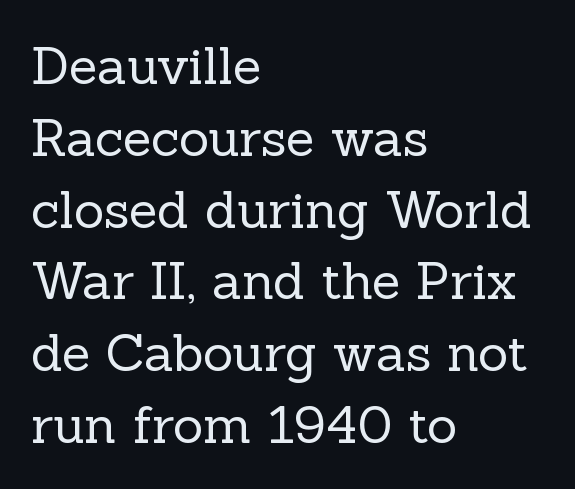
No letter is thick-stroked: the sample isn't bold. The words here are not underlined. Leading: standard. You could not count columns in this text — the font is proportionally spaced. The type is set solid horizontally, with unmodified tracking.
